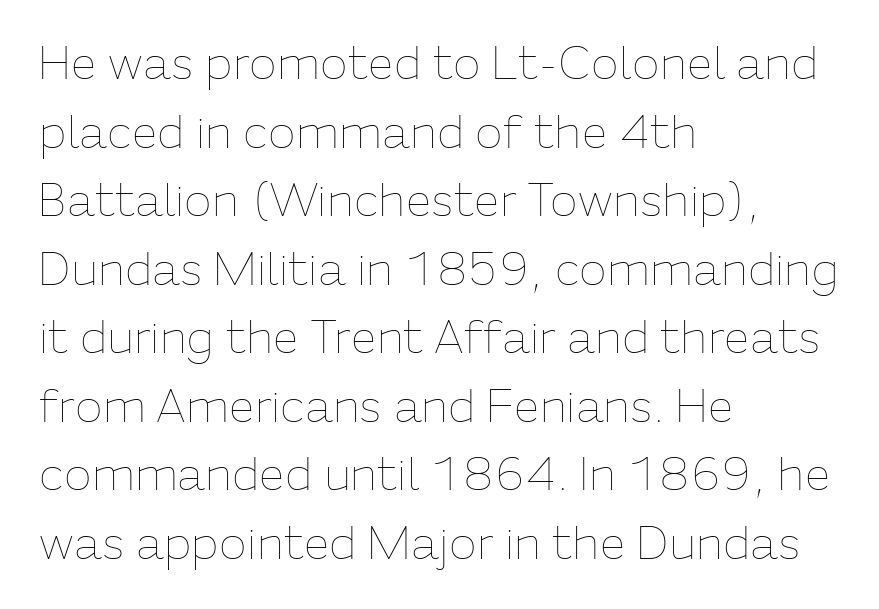
{"italic": "no", "bold": "no", "weight": "thin", "width": "normal", "stroke_contrast": "low", "x_height": "medium", "monospaced": "no", "underline": "no", "align": "left", "line_spacing": "normal", "line_spacing_ratio": 1.49, "letter_spacing": "normal", "letter_spacing_em": 0.0, "glyph_px": 46}
